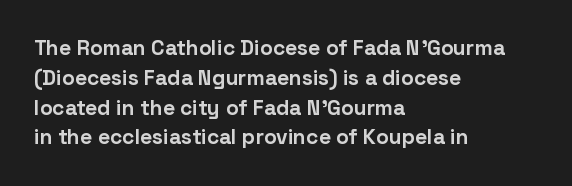
The image shows 21 px bold type, upright; set left-aligned, normal line spacing (1.42x), normal letter spacing, not underlined.
